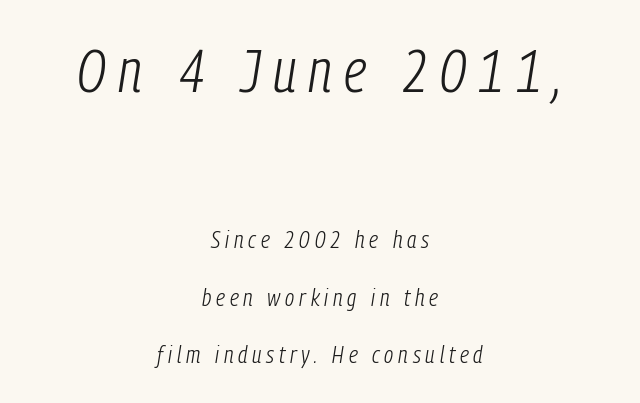
The image shows 60 px light, condensed type, italic (leaning right); set centered, loose line spacing (2.39x), unusually wide letter spacing (+0.2 em), not underlined; the first (top) block is 2.5x larger; low stroke contrast and a medium x-height.
